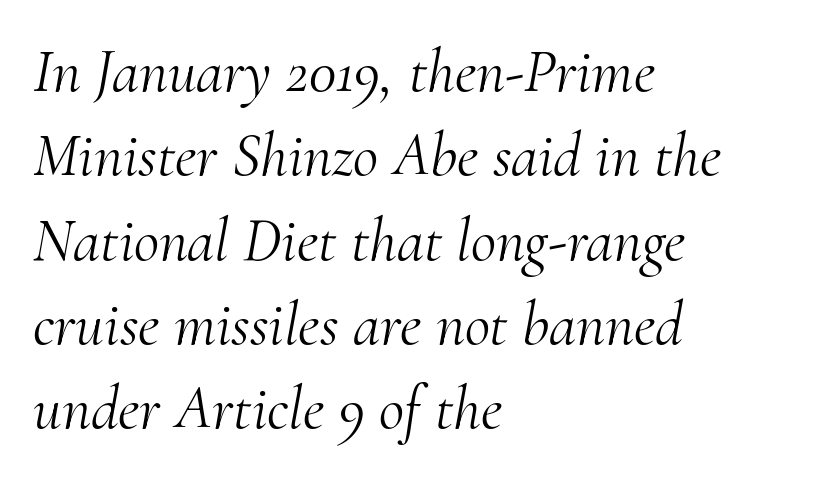
Q: Is the text bold? A: No.
Q: Is the text italic (slanted)? A: Yes, it leans right by about 10 degrees.
Q: Is the typeface a serif or a sans-serif typeface? A: Serif.
Q: Is the text underlined? A: No.
Q: How is the paragraph aligned? A: Left-aligned.
Q: Is the spacing between letters normal or unusually wide? A: Normal.
Q: Is the spacing between lines tight, normal or loose? A: Normal.
Q: Width (condensed, normal, or wide)? A: Normal.
Q: Stroke contrast? A: Medium.
Q: x-height? A: Small.
Q: Monospaced? A: No.
